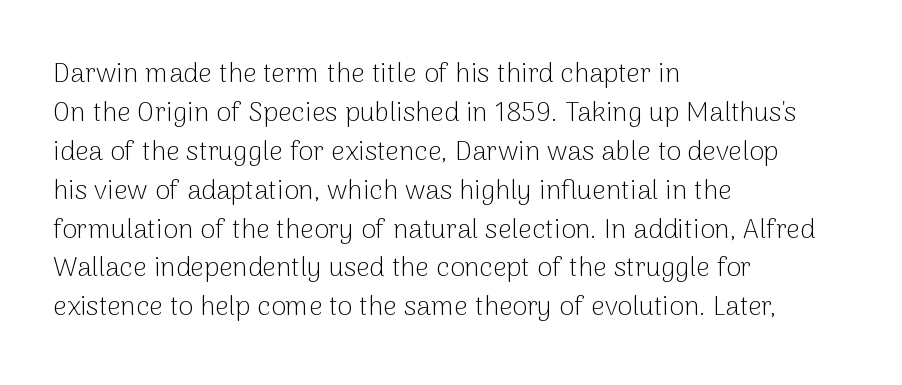
The image shows 27 px text type, upright; set left-aligned, normal line spacing (1.44x), normal letter spacing, not underlined.
